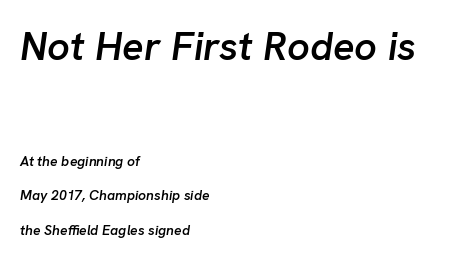
One glance says open: line gaps are wider than usual. Does the lettering tilt? It does — this is italic. A semibold gives these letters moderate extra thickness, short of bold. Horizontally, the lines are justified to the leading edge only.
